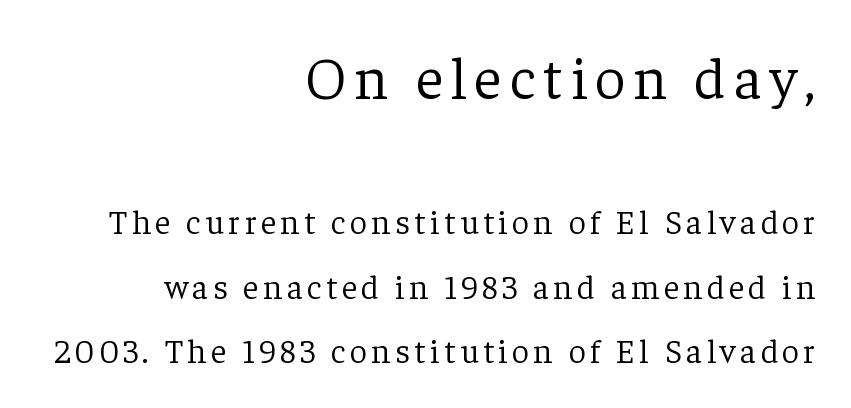
Q: Is the text bold? A: No.
Q: Is the text italic (slanted)? A: No, it is upright.
Q: Is the typeface a serif or a sans-serif typeface? A: Serif.
Q: Is the text underlined? A: No.
Q: How is the paragraph aligned? A: Right-aligned.
Q: Is the spacing between lines tight, normal or loose? A: Loose.
Q: Which block of text is set in a larger size, the first (top) or the second (bottom)? A: The first (top) one.
Q: Width (condensed, normal, or wide)? A: Normal.
Q: Stroke contrast? A: Low.
Q: x-height? A: Medium.
Q: Monospaced? A: No.
